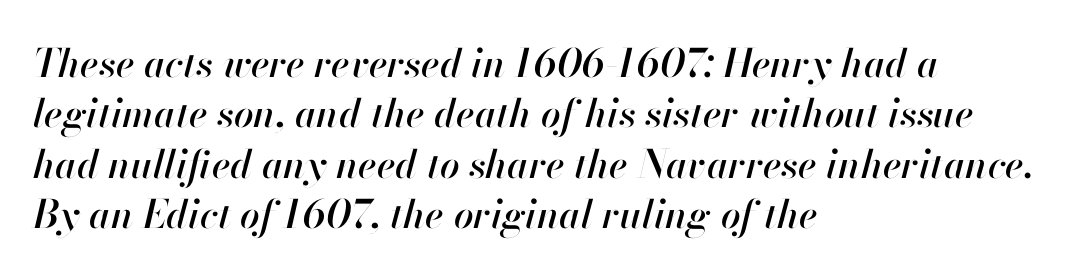
The image shows 39 px text type, italic (leaning right); set left-aligned, normal line spacing (1.29x), normal letter spacing, not underlined; high stroke contrast and a small x-height.
